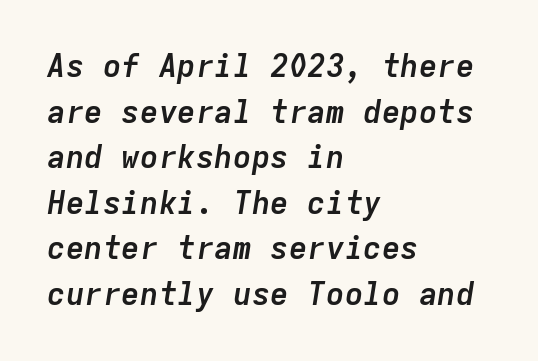
{"italic": "yes", "lean": "right", "slant_degrees": 9, "bold": "yes", "weight": "semibold", "width": "normal", "stroke_contrast": "low", "x_height": "medium", "monospaced": "yes", "underline": "no", "align": "left", "line_spacing": "normal", "line_spacing_ratio": 1.47, "letter_spacing": "normal", "letter_spacing_em": 0.0, "glyph_px": 31}
